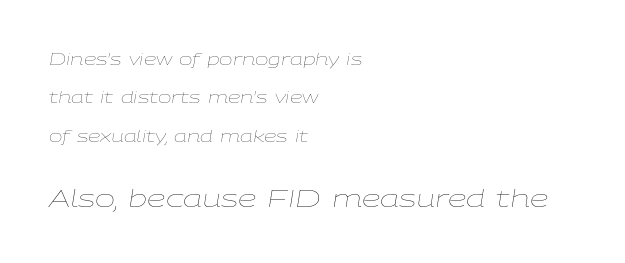
The image shows 24 px text type, italic (leaning right); set left-aligned, loose line spacing (2.4x), normal letter spacing, not underlined; the second (bottom) block is 1.5x larger.
